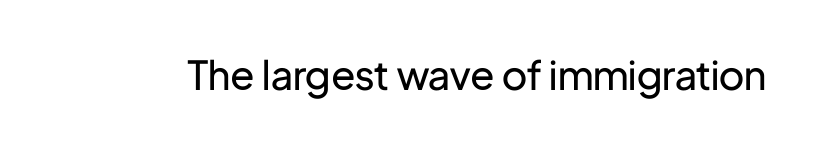
The image shows 40 px regular-weight sans-serif type, upright; set normal letter spacing, not underlined; low stroke contrast and a medium x-height.
